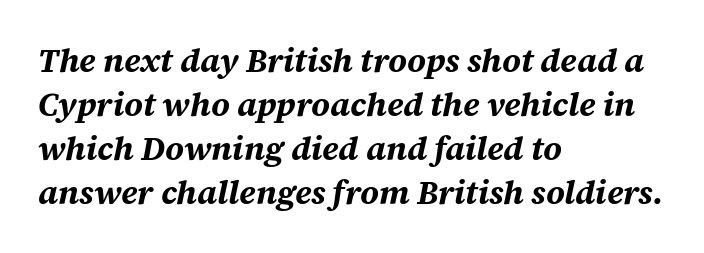
{"italic": "yes", "lean": "right", "slant_degrees": 12, "bold": "yes", "weight": "bold", "width": "normal", "stroke_contrast": "medium", "x_height": "large", "monospaced": "no", "underline": "no", "align": "left", "line_spacing": "normal", "line_spacing_ratio": 1.33, "letter_spacing": "normal", "letter_spacing_em": 0.0, "glyph_px": 33}
